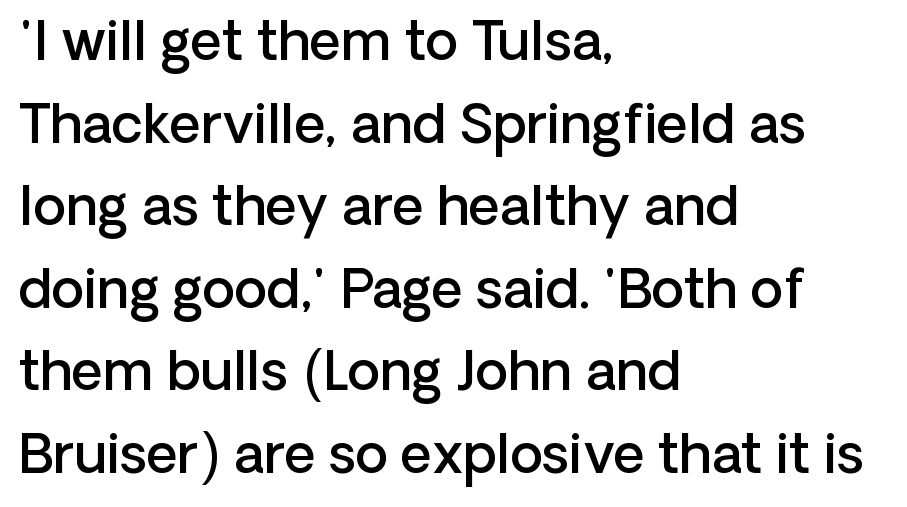
A typesetter would label this face a sans. Students, observe: this is what conventionally led text looks like. Where is the straight margin? On the left. The rendering uses natural spacing where letterforms have individual widths.
